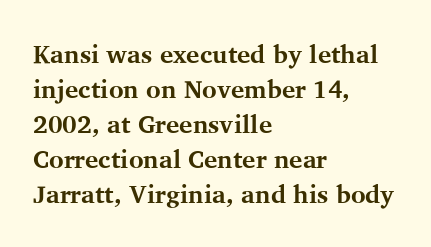
Q: Is the text bold? A: Yes.
Q: Is the text italic (slanted)? A: No, it is upright.
Q: Is the text underlined? A: No.
Q: How is the paragraph aligned? A: Left-aligned.
Q: Is the spacing between letters normal or unusually wide? A: Normal.
Q: Is the spacing between lines tight, normal or loose? A: Normal.
